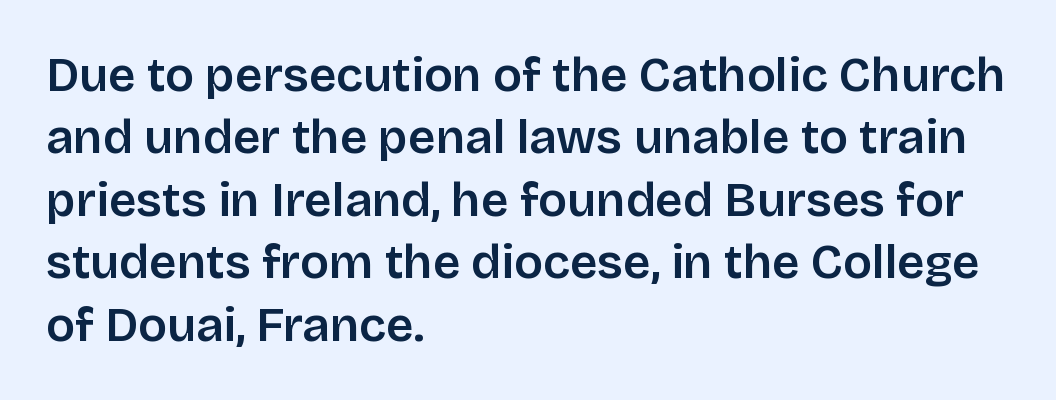
The image shows 48 px sans-serif type, upright; set left-aligned, normal line spacing (1.3x), normal letter spacing, not underlined; low stroke contrast and a large x-height.
